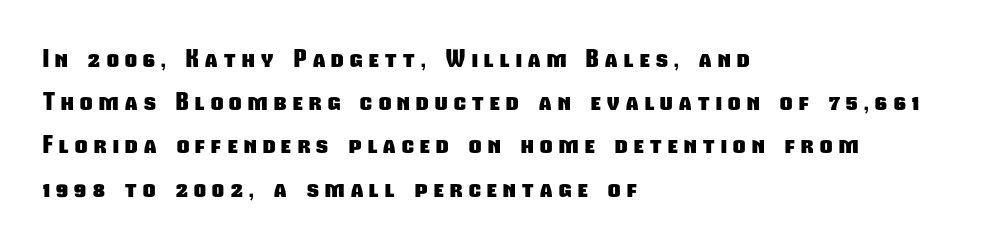
{"bold": "yes", "underline": "no", "align": "left", "line_spacing_ratio": 1.8, "letter_spacing": "wide", "letter_spacing_em": 0.27, "glyph_px": 24}
